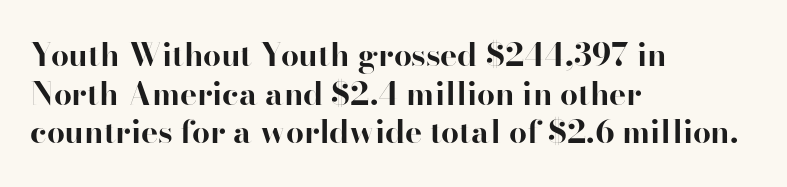
Q: Is the text bold? A: Yes.
Q: Is the text italic (slanted)? A: No, it is upright.
Q: Is the typeface a serif or a sans-serif typeface? A: Serif.
Q: Is the text underlined? A: No.
Q: How is the paragraph aligned? A: Left-aligned.
Q: Is the spacing between letters normal or unusually wide? A: Normal.
Q: Width (condensed, normal, or wide)? A: Normal.
Q: Stroke contrast? A: High.
Q: x-height? A: Small.
Q: Monospaced? A: No.
